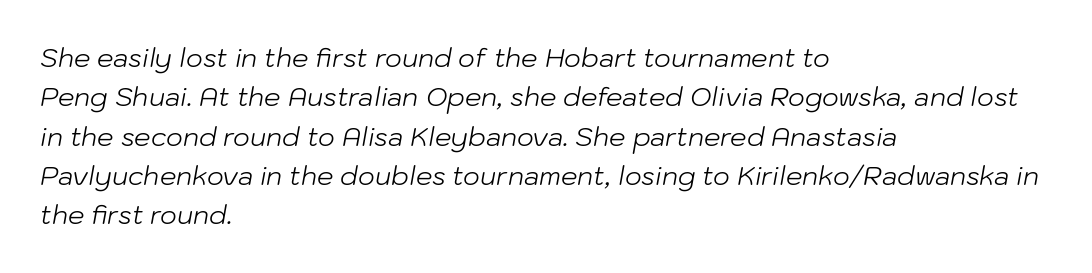
The image shows 26 px text type, italic (leaning right); set left-aligned, normal line spacing (1.51x), normal letter spacing, not underlined.
